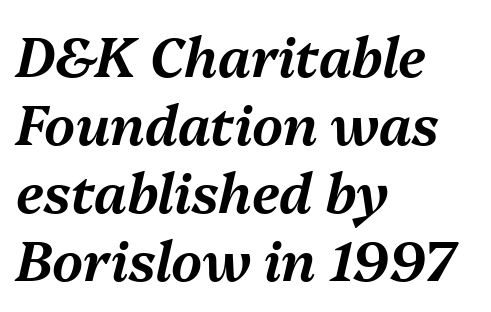
{"italic": "yes", "lean": "right", "slant_degrees": 13, "width": "normal", "stroke_contrast": "medium", "x_height": "medium", "monospaced": "no", "underline": "no", "align": "left", "line_spacing": "normal", "line_spacing_ratio": 1.26, "letter_spacing": "normal", "letter_spacing_em": 0.0, "glyph_px": 54}
